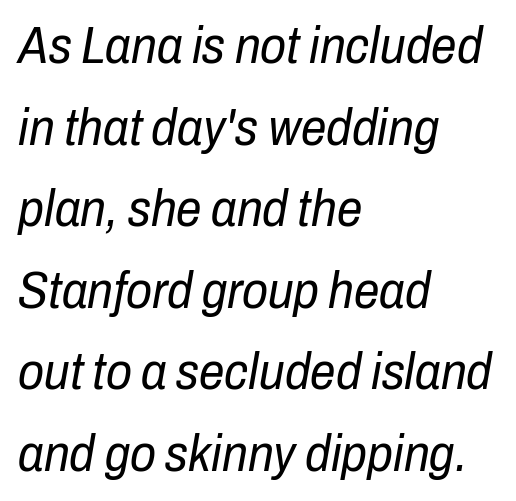
The image shows 51 px regular-weight, condensed type, italic (leaning right); set left-aligned, normal line spacing (1.6x), normal letter spacing, not underlined; low stroke contrast and a medium x-height.
